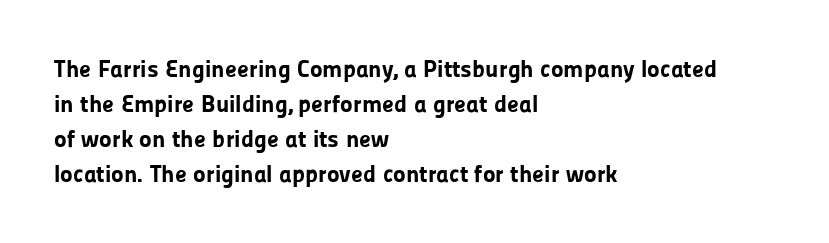
{"italic": "no", "bold": "yes", "underline": "no", "align": "left", "line_spacing": "normal", "line_spacing_ratio": 1.46, "letter_spacing": "normal", "letter_spacing_em": 0.0, "glyph_px": 24}
